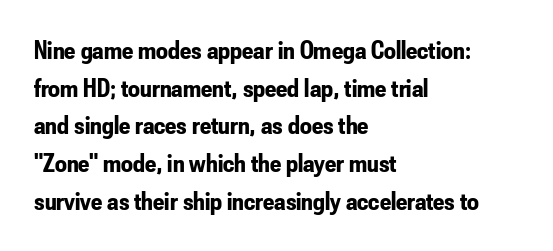
{"italic": "no", "bold": "yes", "underline": "no", "align": "left", "line_spacing": "normal", "line_spacing_ratio": 1.45, "letter_spacing": "normal", "letter_spacing_em": 0.0, "glyph_px": 26}
